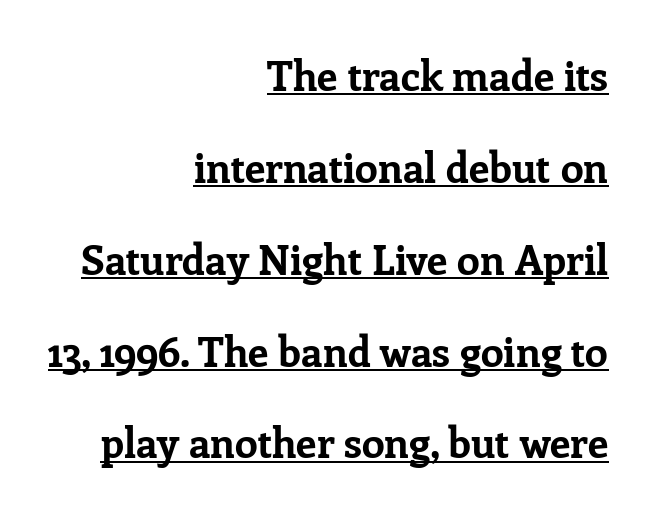
The image shows 41 px bold serif type, upright; set right-aligned, loose line spacing (2.24x), normal letter spacing, underlined; low stroke contrast and a medium x-height.
